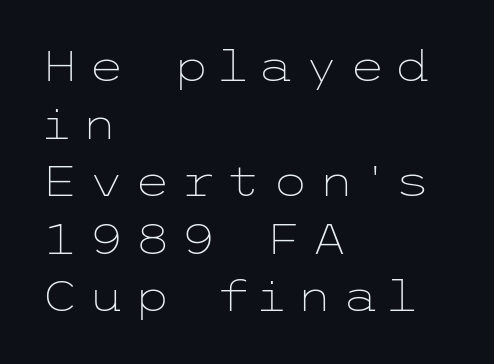
{"serif": "no", "italic": "no", "bold": "no", "weight": "light", "width": "wide", "stroke_contrast": "low", "x_height": "medium", "underline": "no", "align": "left", "line_spacing": "normal", "line_spacing_ratio": 1.37, "letter_spacing": "wide", "letter_spacing_em": 0.22, "glyph_px": 42}
